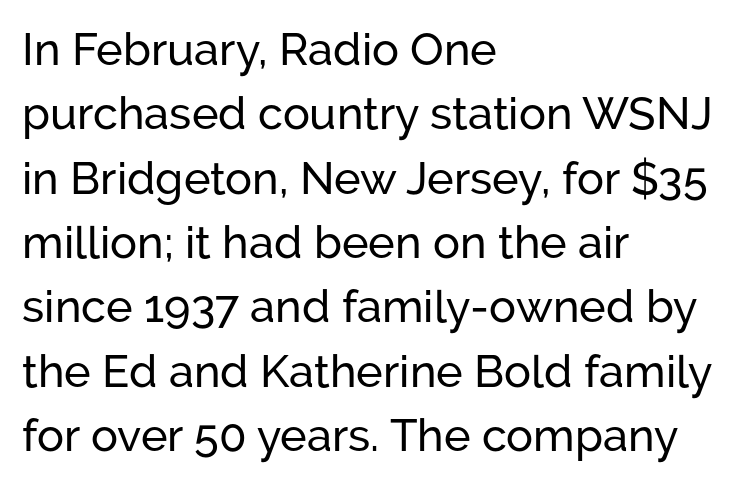
{"serif": "no", "italic": "no", "width": "normal", "stroke_contrast": "low", "x_height": "medium", "monospaced": "no", "underline": "no", "align": "left", "line_spacing": "normal", "line_spacing_ratio": 1.43, "letter_spacing": "normal", "letter_spacing_em": 0.0, "glyph_px": 45}
